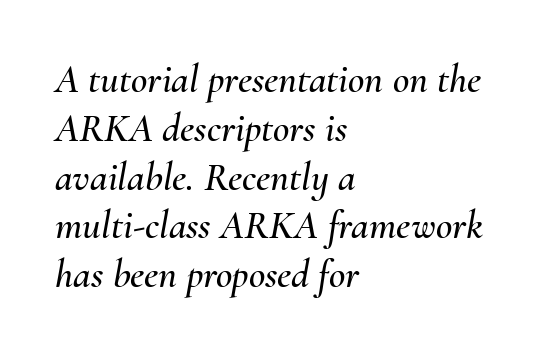
{"italic": "yes", "lean": "right", "slant_degrees": 10, "width": "normal", "stroke_contrast": "medium", "x_height": "small", "monospaced": "no", "underline": "no", "align": "left", "line_spacing_ratio": 1.22, "letter_spacing": "normal", "letter_spacing_em": 0.0, "glyph_px": 40}
